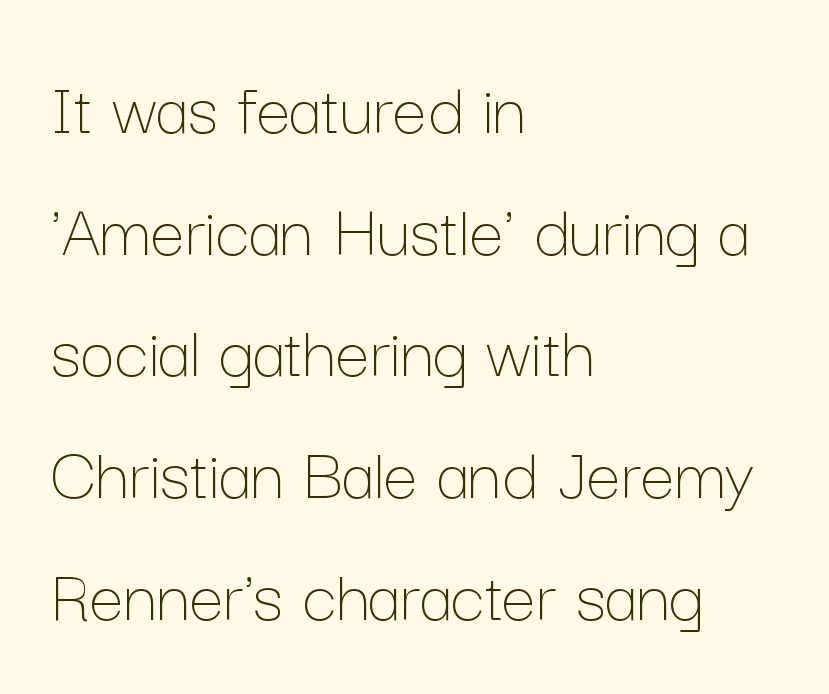
{"italic": "no", "bold": "no", "weight": "thin", "width": "normal", "stroke_contrast": "low", "x_height": "medium", "monospaced": "no", "underline": "no", "align": "left", "line_spacing": "normal", "line_spacing_ratio": 1.58, "letter_spacing": "normal", "letter_spacing_em": 0.0, "glyph_px": 77}
